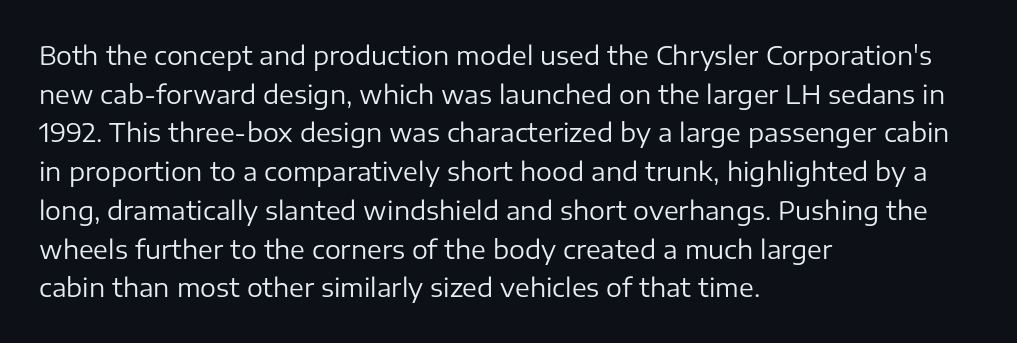
Q: Is the text bold? A: No.
Q: Is the text italic (slanted)? A: No, it is upright.
Q: Is the text underlined? A: No.
Q: How is the paragraph aligned? A: Left-aligned.
Q: Is the spacing between letters normal or unusually wide? A: Normal.
Q: Is the spacing between lines tight, normal or loose? A: Normal.
